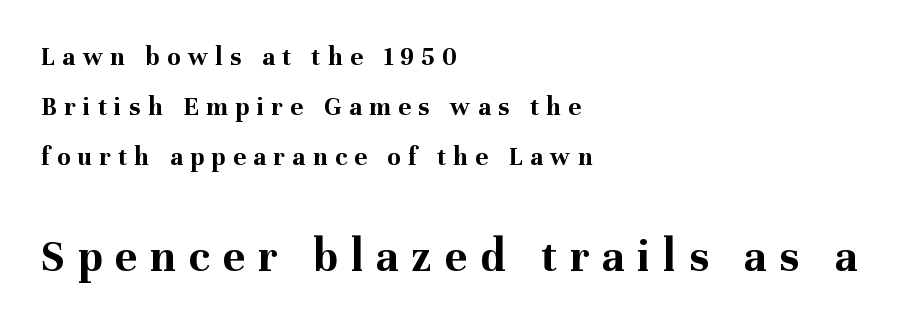
{"serif": "yes", "italic": "no", "bold": "yes", "weight": "bold", "width": "normal", "stroke_contrast": "medium", "x_height": "medium", "monospaced": "no", "underline": "no", "align": "left", "line_spacing_ratio": 1.86, "letter_spacing": "wide", "letter_spacing_em": 0.28, "larger_block": "second", "size_ratio": 1.74, "glyph_px": 47}
